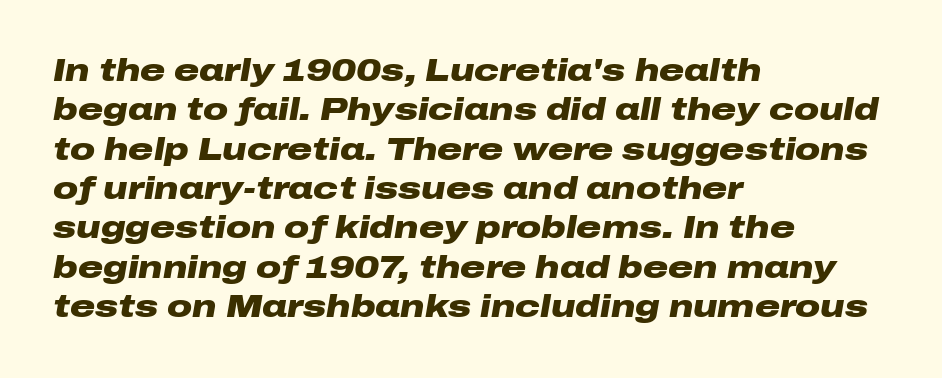
Q: Is the text bold? A: Yes.
Q: Is the text italic (slanted)? A: Yes, it leans right by about 10 degrees.
Q: Is the text underlined? A: No.
Q: How is the paragraph aligned? A: Left-aligned.
Q: Is the spacing between letters normal or unusually wide? A: Normal.
Q: Is the spacing between lines tight, normal or loose? A: Normal.
Q: Width (condensed, normal, or wide)? A: Wide.
Q: Stroke contrast? A: Low.
Q: x-height? A: Medium.
Q: Monospaced? A: No.
